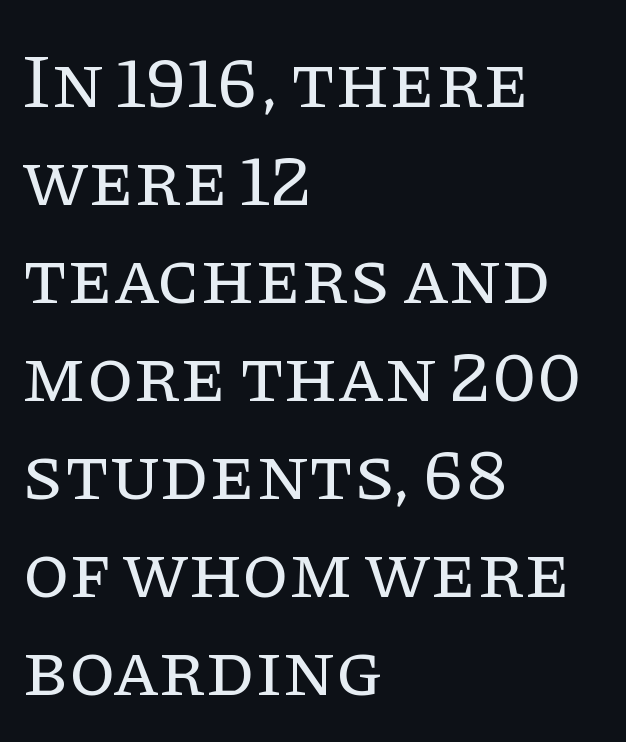
How are the letters spaced? Ordinarily, with no added tracking. Evenly set lines give the paragraph a standard silhouette. Nothing heavy about these letters — not bold at all. Serif or sans? Serif — the stroke terminals have little feet. The space beneath each line is pristine and unruled.
